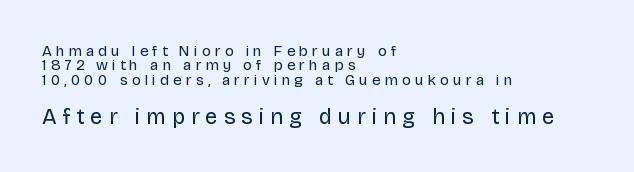
Q: Is the text bold? A: No.
Q: Is the text italic (slanted)? A: No, it is upright.
Q: Is the text underlined? A: No.
Q: How is the paragraph aligned? A: Left-aligned.
Q: Is the spacing between letters normal or unusually wide? A: Unusually wide.
Q: Is the spacing between lines tight, normal or loose? A: Tight.
Q: Which block of text is set in a larger size, the first (top) or the second (bottom)? A: The second (bottom) one.
